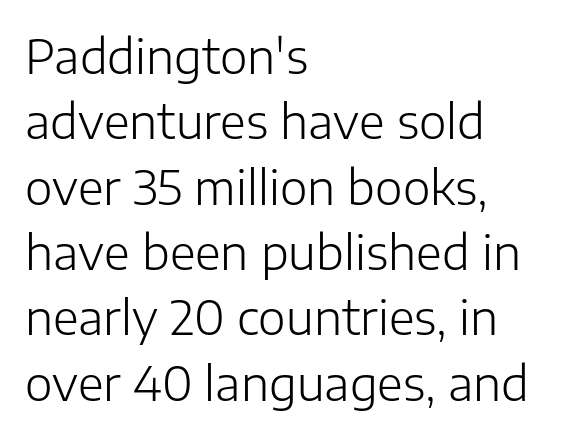
No word sits above an underline. The letters advance in unequal steps, a hallmark of proportional type. You can tell it's not italic because the verticals are truly vertical. No extra ink here — the face is not bold. Short and long lines alike share a common starting point at left. Leading: standard.
